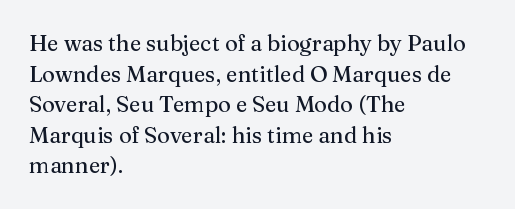
If you drew a line through each stem, it would be perfectly vertical. Honestly, the letter spacing is just normal — you wouldn't notice it. The words here are not underlined. Notice how the passage keeps a crisp vertical edge on the left only. Interline gaps are of average width in this sample.
